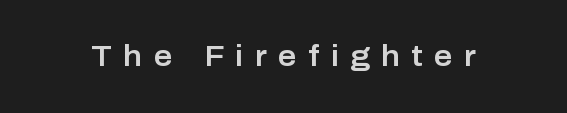
Q: Is the text italic (slanted)? A: No, it is upright.
Q: Is the typeface a serif or a sans-serif typeface? A: Sans-serif.
Q: Is the text underlined? A: No.
Q: Is the spacing between letters normal or unusually wide? A: Unusually wide.
Q: Width (condensed, normal, or wide)? A: Normal.
Q: Stroke contrast? A: Low.
Q: x-height? A: Medium.
Q: Monospaced? A: No.
